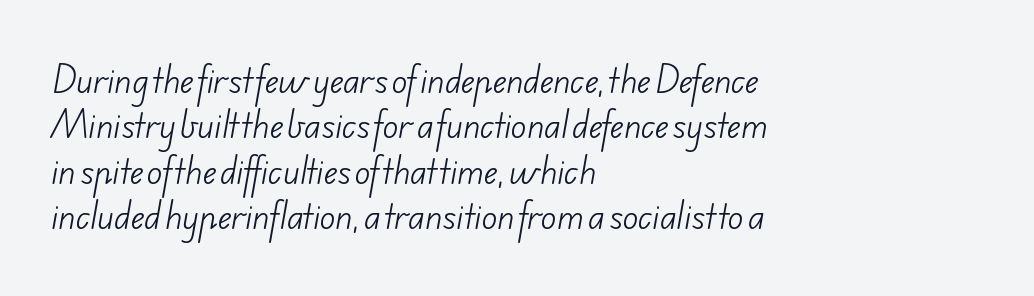
{"serif": "no", "bold": "no", "weight": "light", "width": "normal", "stroke_contrast": "low", "x_height": "small", "monospaced": "no", "underline": "no", "align": "left", "line_spacing": "normal", "line_spacing_ratio": 1.42, "letter_spacing": "normal", "letter_spacing_em": 0.0, "glyph_px": 32}
